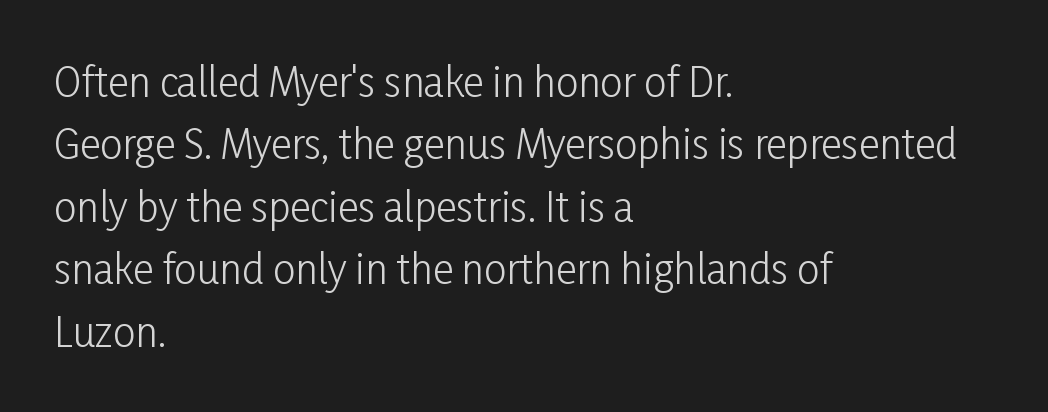
Q: Is the text bold? A: No.
Q: Is the text italic (slanted)? A: No, it is upright.
Q: Is the typeface a serif or a sans-serif typeface? A: Sans-serif.
Q: Is the text underlined? A: No.
Q: How is the paragraph aligned? A: Left-aligned.
Q: Is the spacing between letters normal or unusually wide? A: Normal.
Q: Is the spacing between lines tight, normal or loose? A: Normal.
Q: Width (condensed, normal, or wide)? A: Condensed.
Q: Stroke contrast? A: Low.
Q: x-height? A: Medium.
Q: Monospaced? A: No.
